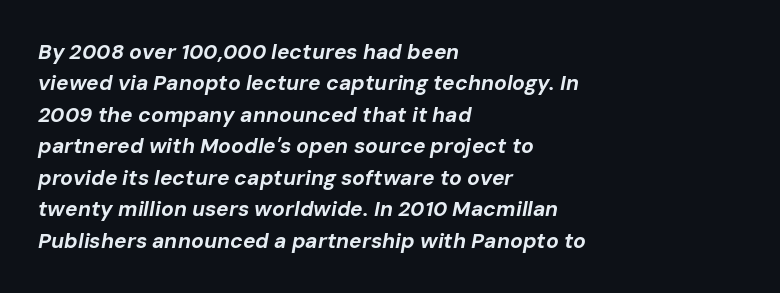
Q: Is the text bold? A: Yes.
Q: Is the text italic (slanted)? A: Yes, it leans right by about 10 degrees.
Q: Is the text underlined? A: No.
Q: How is the paragraph aligned? A: Left-aligned.
Q: Is the spacing between letters normal or unusually wide? A: Normal.
Q: Is the spacing between lines tight, normal or loose? A: Normal.
